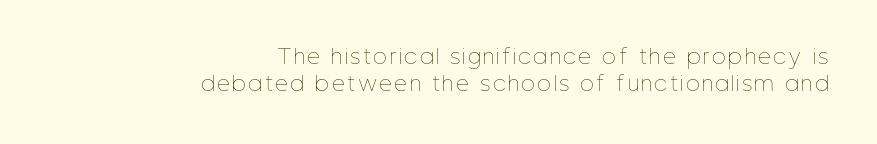
The image shows 20 px text type, upright; set right-aligned, normal line spacing (1.36x), not underlined.
